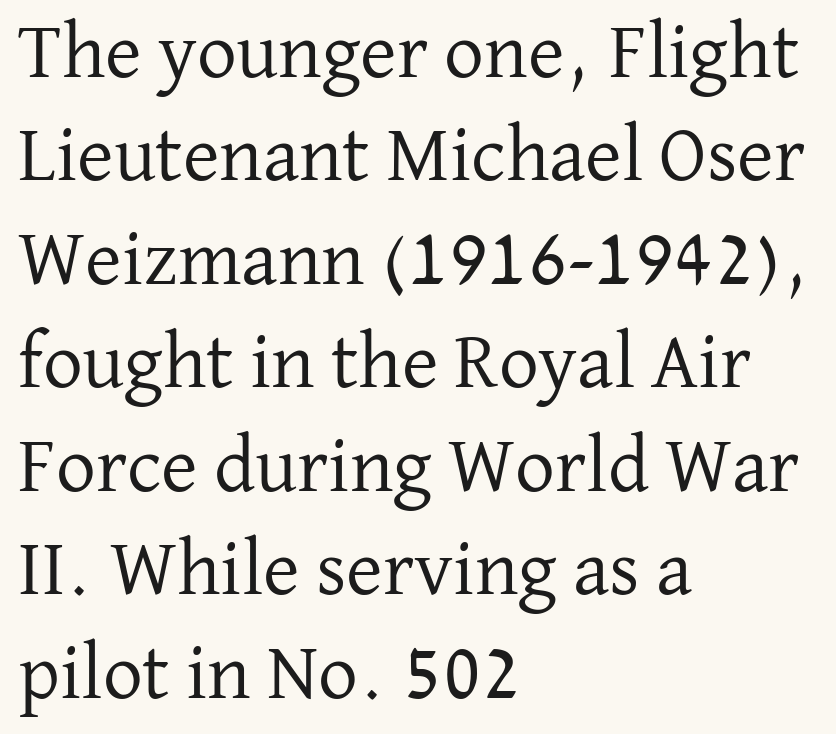
Q: Is the text bold? A: No.
Q: Is the text italic (slanted)? A: No, it is upright.
Q: Is the typeface a serif or a sans-serif typeface? A: Serif.
Q: Is the text underlined? A: No.
Q: How is the paragraph aligned? A: Left-aligned.
Q: Is the spacing between letters normal or unusually wide? A: Normal.
Q: Is the spacing between lines tight, normal or loose? A: Normal.
Q: Width (condensed, normal, or wide)? A: Normal.
Q: Stroke contrast? A: Low.
Q: x-height? A: Medium.
Q: Monospaced? A: No.
